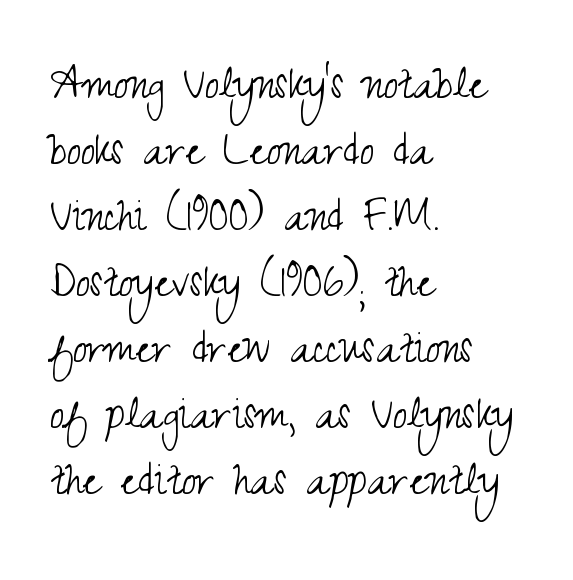
Q: Is the text bold? A: No.
Q: Is the text italic (slanted)? A: No, it is upright.
Q: Is the typeface a serif or a sans-serif typeface? A: Sans-serif.
Q: Is the text underlined? A: No.
Q: How is the paragraph aligned? A: Left-aligned.
Q: Is the spacing between letters normal or unusually wide? A: Normal.
Q: Is the spacing between lines tight, normal or loose? A: Normal.
Q: Width (condensed, normal, or wide)? A: Condensed.
Q: Stroke contrast? A: Medium.
Q: x-height? A: Small.
Q: Monospaced? A: No.
